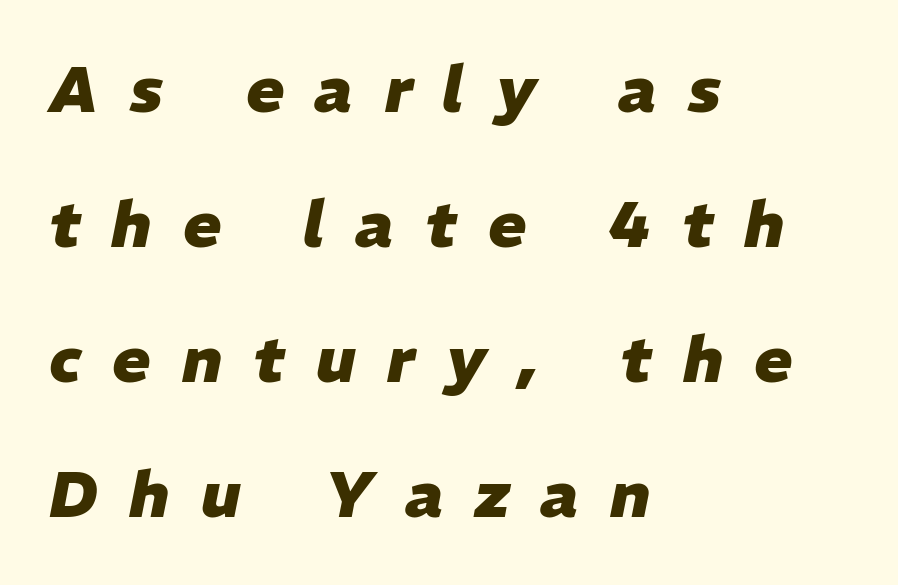
The image shows 64 px heavy type, italic (leaning right); set left-aligned, loose line spacing (2.11x), unusually wide letter spacing (+0.49 em), not underlined; low stroke contrast and a medium x-height.
